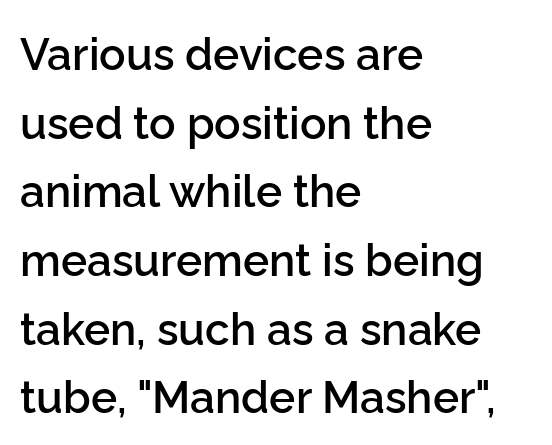
Q: Is the text bold? A: Semi-bold.
Q: Is the text italic (slanted)? A: No, it is upright.
Q: Is the typeface a serif or a sans-serif typeface? A: Sans-serif.
Q: Is the text underlined? A: No.
Q: How is the paragraph aligned? A: Left-aligned.
Q: Is the spacing between letters normal or unusually wide? A: Normal.
Q: Is the spacing between lines tight, normal or loose? A: Normal.
Q: Width (condensed, normal, or wide)? A: Normal.
Q: Stroke contrast? A: Low.
Q: x-height? A: Medium.
Q: Monospaced? A: No.
